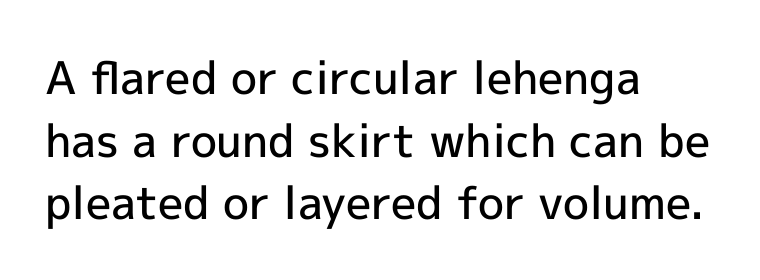
The image shows 45 px semibold sans-serif type, upright; set left-aligned, normal line spacing (1.39x), normal letter spacing, not underlined; a medium x-height.
